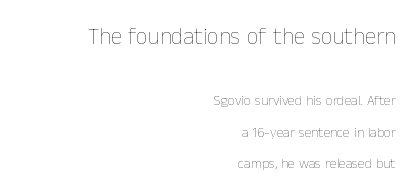
{"italic": "no", "bold": "no", "underline": "no", "align": "right", "line_spacing": "loose", "line_spacing_ratio": 2.25, "letter_spacing": "normal", "letter_spacing_em": 0.0, "larger_block": "first", "size_ratio": 1.64, "glyph_px": 23}
